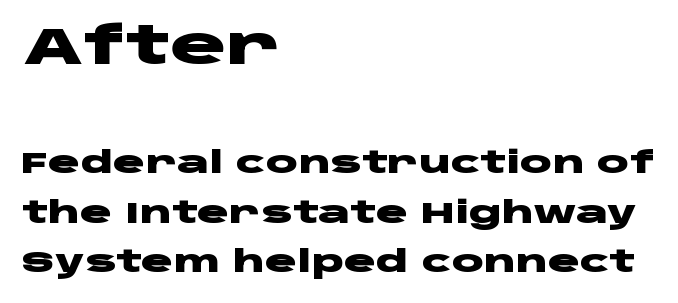
{"serif": "no", "italic": "no", "bold": "yes", "weight": "heavy", "width": "wide", "stroke_contrast": "low", "x_height": "large", "monospaced": "no", "underline": "no", "align": "left", "line_spacing": "normal", "line_spacing_ratio": 1.65, "letter_spacing": "normal", "letter_spacing_em": 0.0, "larger_block": "first", "size_ratio": 1.73, "glyph_px": 52}
